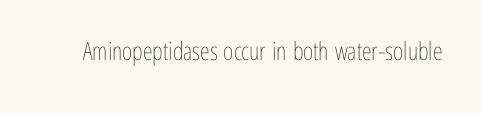
The image shows 25 px text type, upright; set normal letter spacing, not underlined.
